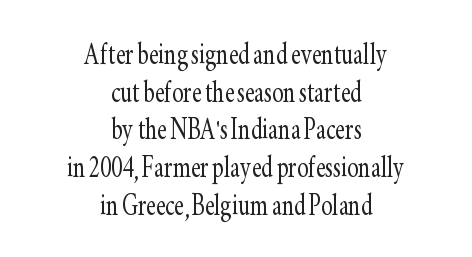
Interline gaps are noticeably narrow in this sample. In terms of letterspacing, this is plain default setting. Italic? Not at all — the glyphs are vertical. In CSS terms this would be text-align: center.
